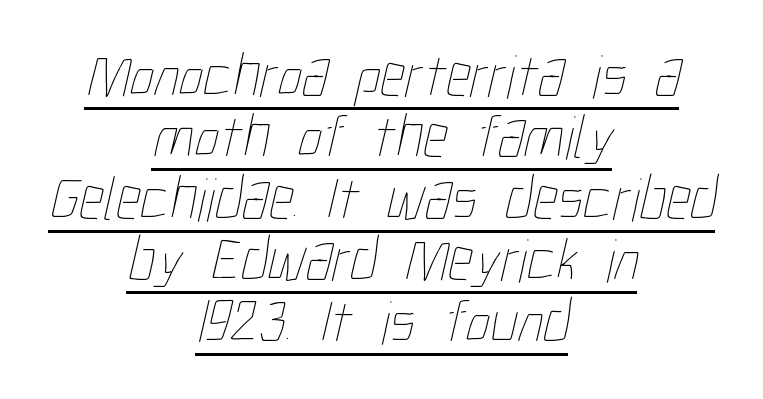
{"bold": "no", "weight": "thin", "width": "condensed", "stroke_contrast": "low", "x_height": "medium", "monospaced": "no", "underline": "yes", "align": "center", "line_spacing": "tight", "line_spacing_ratio": 0.99, "letter_spacing": "normal", "letter_spacing_em": 0.0, "glyph_px": 62}
